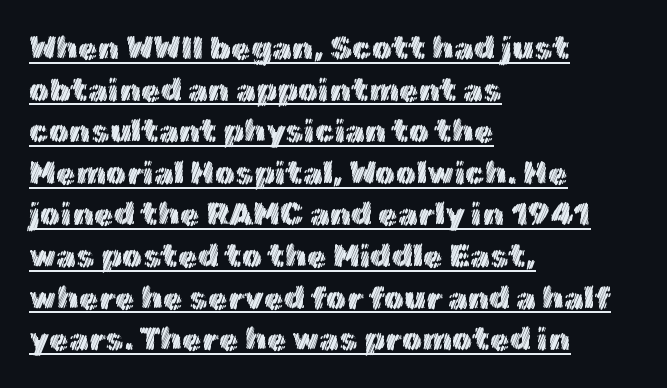
The image shows 32 px text type, upright; set left-aligned, normal line spacing (1.3x), normal letter spacing, underlined; a medium x-height.
